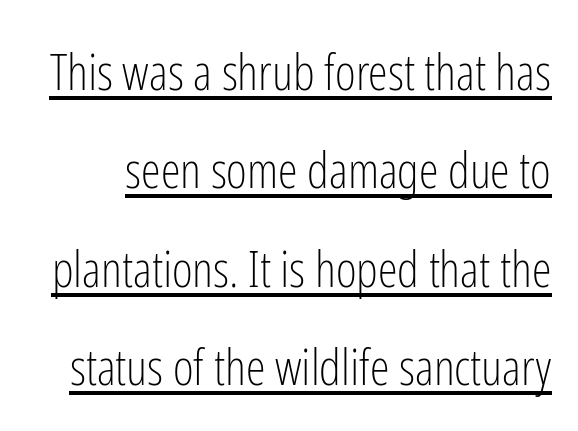
Q: Is the text bold? A: No.
Q: Is the text italic (slanted)? A: No, it is upright.
Q: Is the typeface a serif or a sans-serif typeface? A: Sans-serif.
Q: Is the text underlined? A: Yes.
Q: Is the spacing between letters normal or unusually wide? A: Normal.
Q: Is the spacing between lines tight, normal or loose? A: Loose.
Q: Width (condensed, normal, or wide)? A: Condensed.
Q: Stroke contrast? A: Low.
Q: x-height? A: Medium.
Q: Monospaced? A: No.
